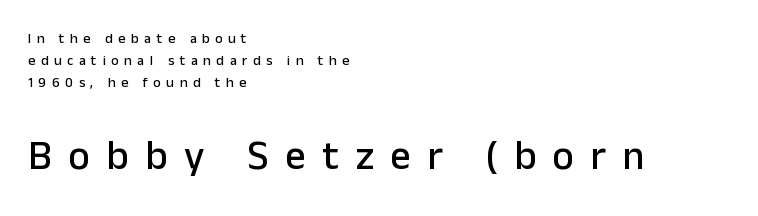
{"serif": "no", "italic": "no", "width": "normal", "stroke_contrast": "low", "x_height": "medium", "monospaced": "no", "underline": "no", "align": "left", "line_spacing": "normal", "line_spacing_ratio": 1.58, "letter_spacing": "wide", "letter_spacing_em": 0.4, "larger_block": "second", "size_ratio": 2.93, "glyph_px": 41}
